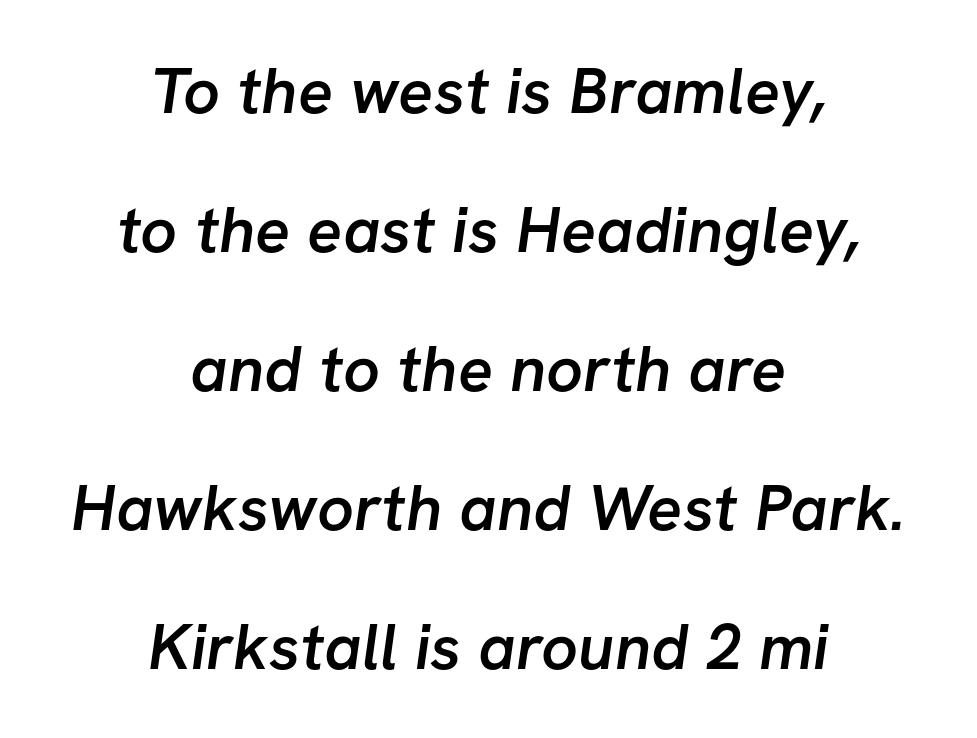
{"serif": "no", "bold": "semi", "weight": "semibold", "width": "normal", "stroke_contrast": "low", "x_height": "medium", "monospaced": "no", "underline": "no", "align": "center", "line_spacing": "loose", "line_spacing_ratio": 2.14, "letter_spacing": "normal", "letter_spacing_em": 0.0, "glyph_px": 65}
